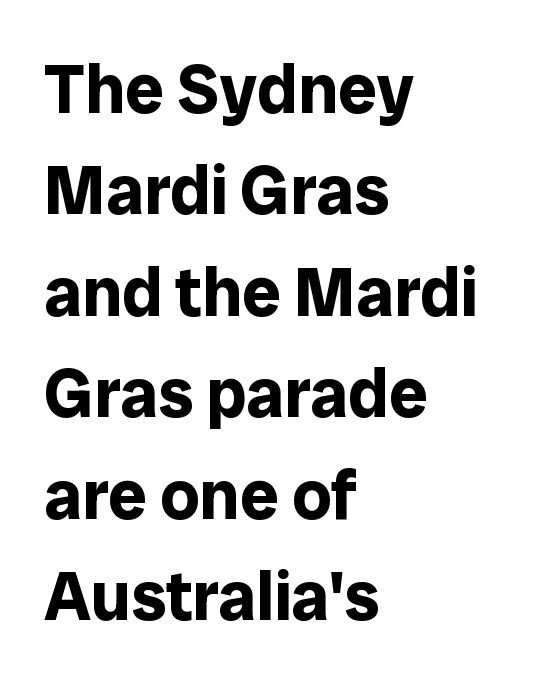
Character widths vary here, with narrow letters taking less room than wide ones. The face used here has the dense, thick strokes of a bold. Descenders hang freely into open space. These lines stack with their left ends in a neat column.
